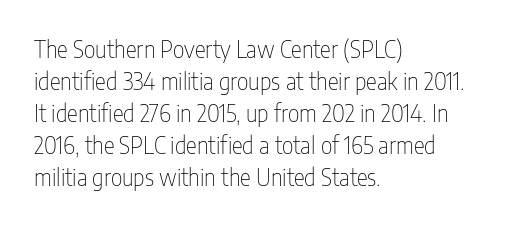
Q: Is the text bold? A: No.
Q: Is the text italic (slanted)? A: No, it is upright.
Q: Is the text underlined? A: No.
Q: How is the paragraph aligned? A: Left-aligned.
Q: Is the spacing between letters normal or unusually wide? A: Normal.
Q: Is the spacing between lines tight, normal or loose? A: Normal.
